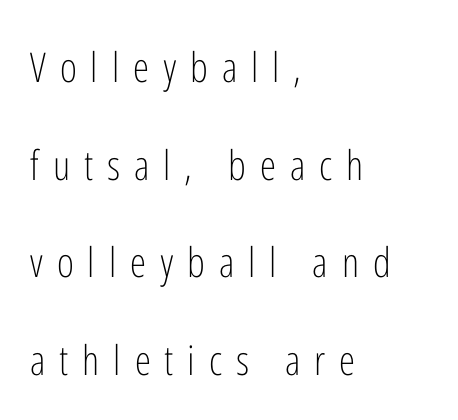
{"serif": "no", "italic": "no", "bold": "no", "weight": "light", "width": "condensed", "stroke_contrast": "low", "x_height": "medium", "monospaced": "no", "underline": "no", "align": "left", "line_spacing": "loose", "line_spacing_ratio": 2.38, "letter_spacing": "wide", "letter_spacing_em": 0.34, "glyph_px": 41}
